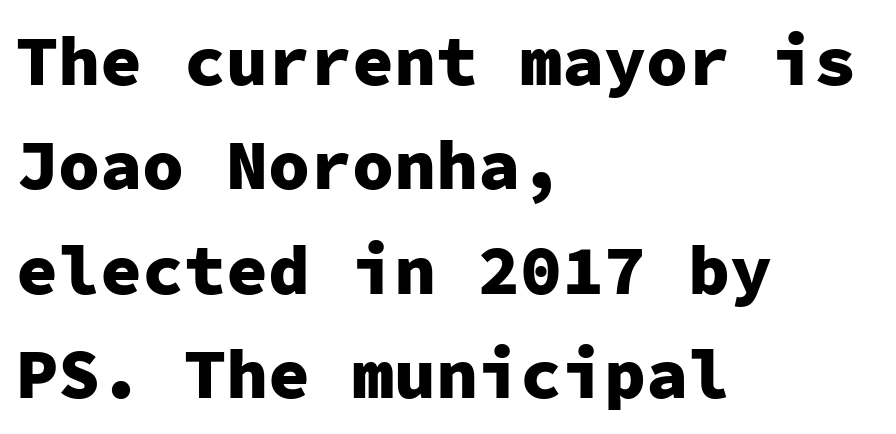
Q: Is the text bold? A: Yes.
Q: Is the text italic (slanted)? A: No, it is upright.
Q: Is the typeface a serif or a sans-serif typeface? A: Sans-serif.
Q: Is the text underlined? A: No.
Q: How is the paragraph aligned? A: Left-aligned.
Q: Is the spacing between letters normal or unusually wide? A: Normal.
Q: Is the spacing between lines tight, normal or loose? A: Normal.
Q: Width (condensed, normal, or wide)? A: Normal.
Q: Stroke contrast? A: Low.
Q: x-height? A: Medium.
Q: Monospaced? A: Yes.
